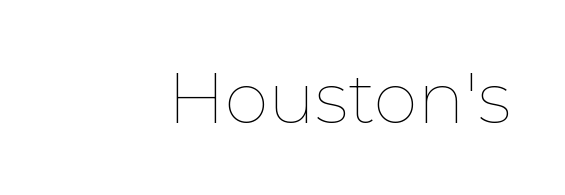
{"italic": "no", "bold": "no", "weight": "thin", "width": "normal", "stroke_contrast": "low", "x_height": "medium", "monospaced": "no", "underline": "no", "letter_spacing": "normal", "letter_spacing_em": 0.0, "glyph_px": 71}
